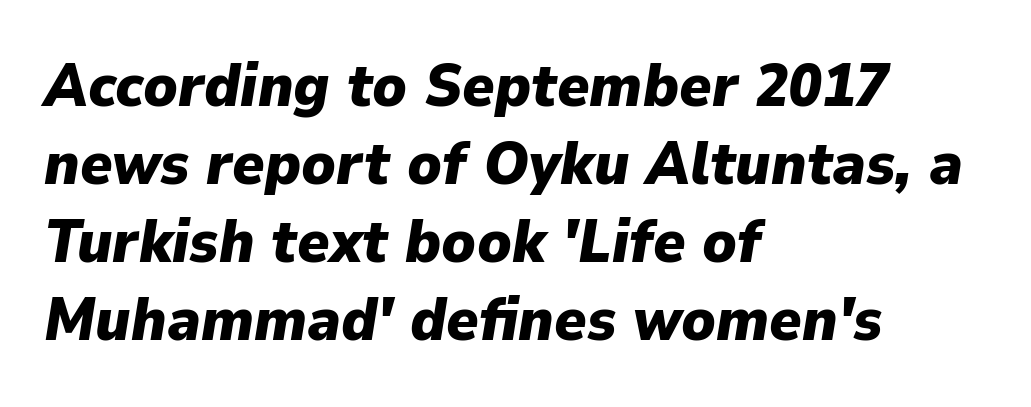
The image shows 61 px heavy type, italic (leaning right); set left-aligned, normal line spacing (1.28x), normal letter spacing, not underlined; low stroke contrast and a medium x-height.
